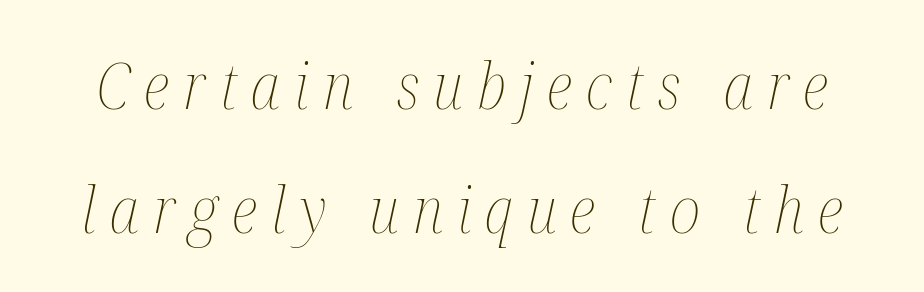
The face used here is rendered with a markedly widened letterfit. If you measured baseline to baseline, you'd find a long distance. This rendering features lettering with no underline. A typesetter would call this proportional, since set widths differ per character. When letters slant like this, we call the style italic.
